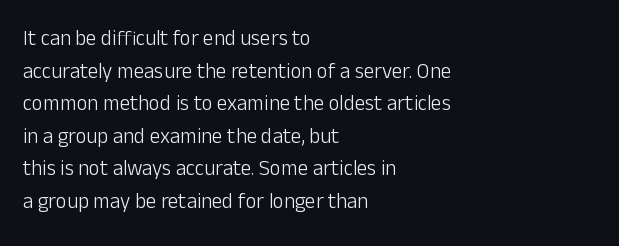
Q: Is the text bold? A: No.
Q: Is the text italic (slanted)? A: No, it is upright.
Q: Is the text underlined? A: No.
Q: How is the paragraph aligned? A: Left-aligned.
Q: Is the spacing between letters normal or unusually wide? A: Normal.
Q: Is the spacing between lines tight, normal or loose? A: Normal.
